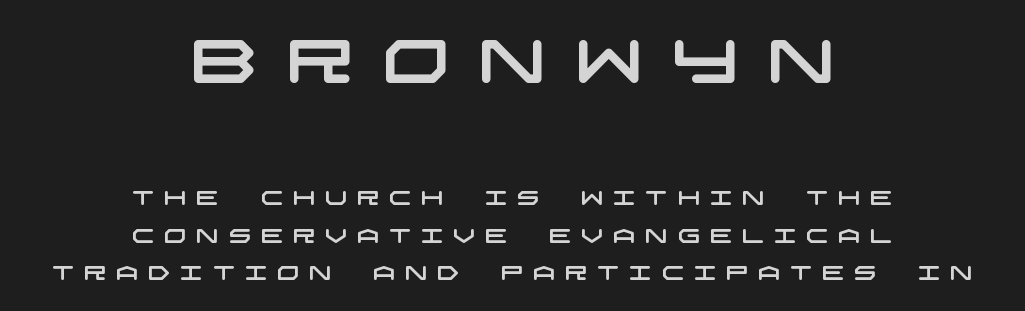
The image shows 60 px wide sans-serif type; set centered, line spacing 1.87x, unusually wide letter spacing (+0.47 em), not underlined; the first (top) block is 3.0x larger; low stroke contrast and a large x-height.
